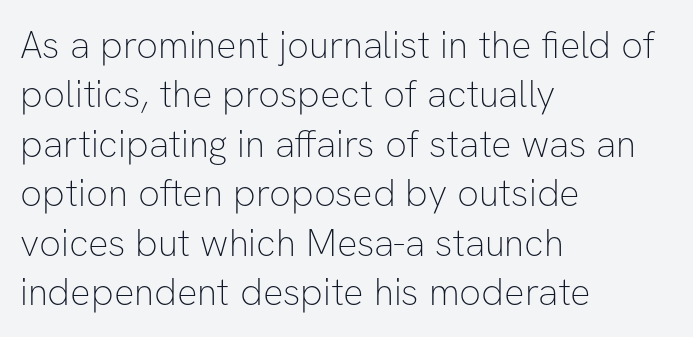
Honestly, the row spacing looks completely unremarkable. These lines stack with their left ends in a neat column. Is the type heavy? It reads as light-to-regular instead. Observe the ordinary spacing: letters are neighbours, not strangers.
